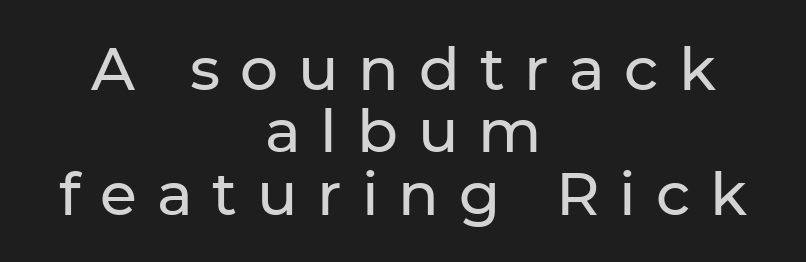
The image shows 60 px sans-serif type, upright; set centered, tight line spacing (1.04x), unusually wide letter spacing (+0.33 em), not underlined; low stroke contrast and a medium x-height.
